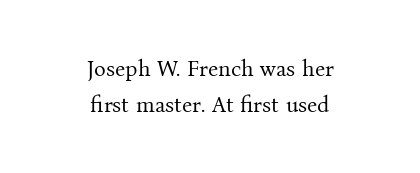
Q: Is the text bold? A: No.
Q: Is the text italic (slanted)? A: No, it is upright.
Q: Is the text underlined? A: No.
Q: How is the paragraph aligned? A: Centered.
Q: Is the spacing between letters normal or unusually wide? A: Normal.
Q: Is the spacing between lines tight, normal or loose? A: Normal.
